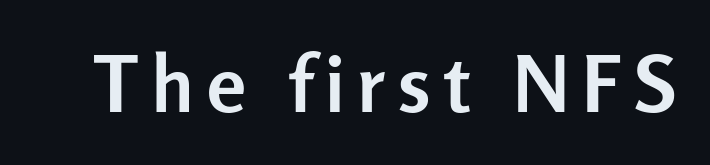
The image shows 79 px semibold sans-serif type, upright; set not underlined; low stroke contrast and a medium x-height.
